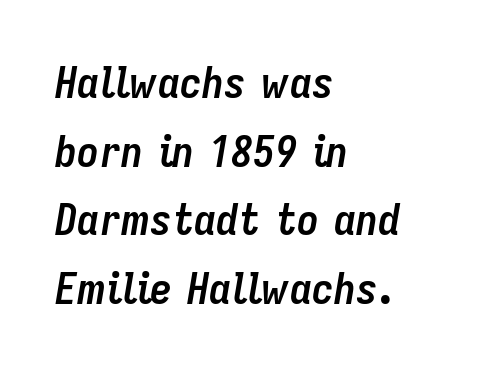
{"italic": "yes", "lean": "right", "slant_degrees": 9, "bold": "yes", "weight": "semibold", "width": "condensed", "stroke_contrast": "low", "x_height": "medium", "monospaced": "no", "underline": "no", "align": "left", "line_spacing": "normal", "line_spacing_ratio": 1.56, "letter_spacing": "normal", "letter_spacing_em": 0.0, "glyph_px": 44}
